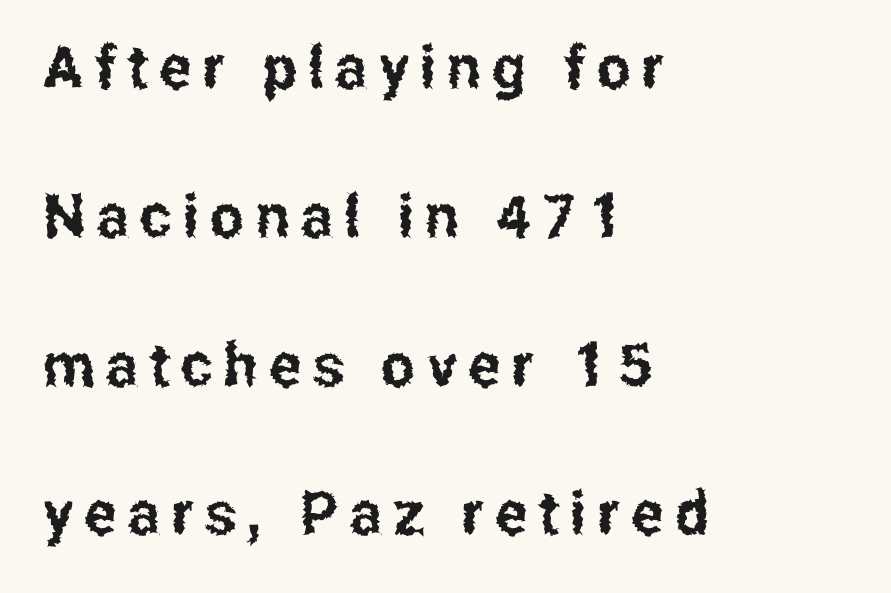
The image shows 60 px condensed sans-serif type, upright; set left-aligned, loose line spacing (2.48x), not underlined; low stroke contrast and a medium x-height.
